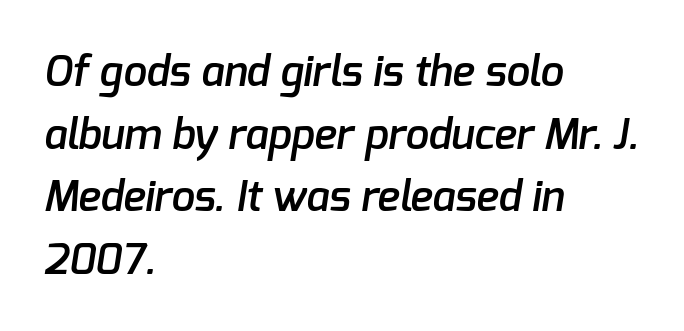
The image shows 42 px semibold sans-serif type; set left-aligned, normal line spacing (1.49x), normal letter spacing, not underlined; low stroke contrast and a medium x-height.
